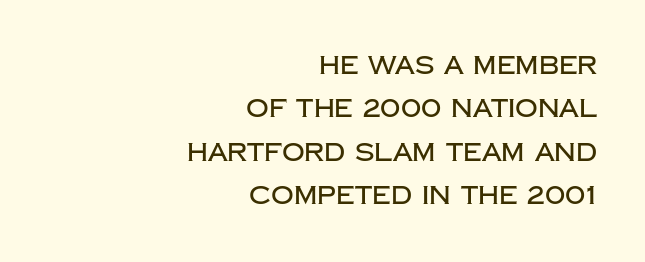
The image shows 25 px text type, upright; set right-aligned, line spacing 1.74x, normal letter spacing, not underlined.
